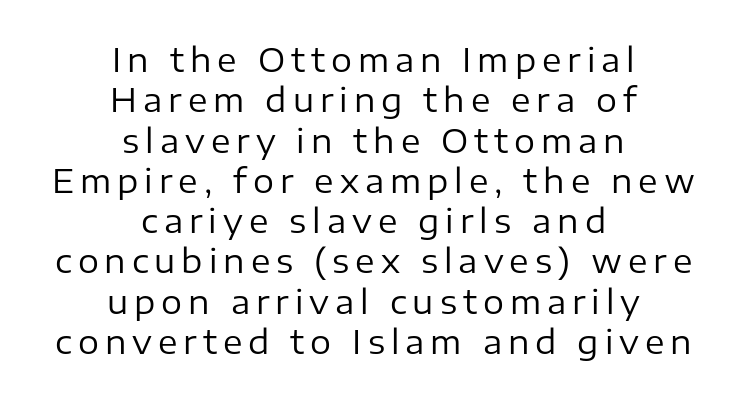
The image shows 33 px regular-weight sans-serif type, upright; set centered, line spacing 1.22x, not underlined; low stroke contrast and a medium x-height.
